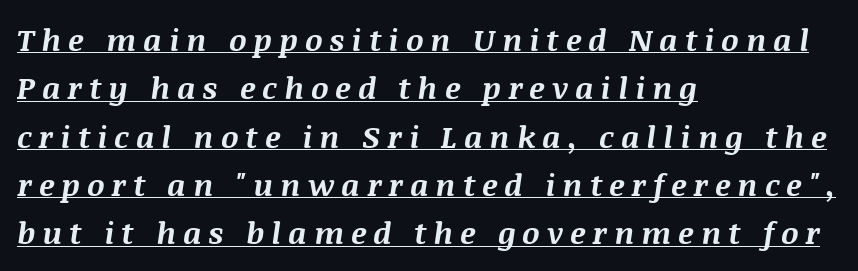
The font is running at its bold setting. Letter spacing: wide. Students, observe: this is what conventionally led text looks like. These lines were composed using italics. The sample's only ornament is a line tracing under the words. This sample is left-justified, so line endings fall wherever the words run out.
